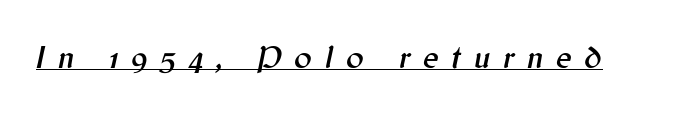
Tall strokes in this sample are angled rather than plumb. Look at the tracking — it's clearly loosened, letters drifting apart. The face used here is proportionally spaced, like ordinary book or web type. The rendering uses the underline text-decoration.
